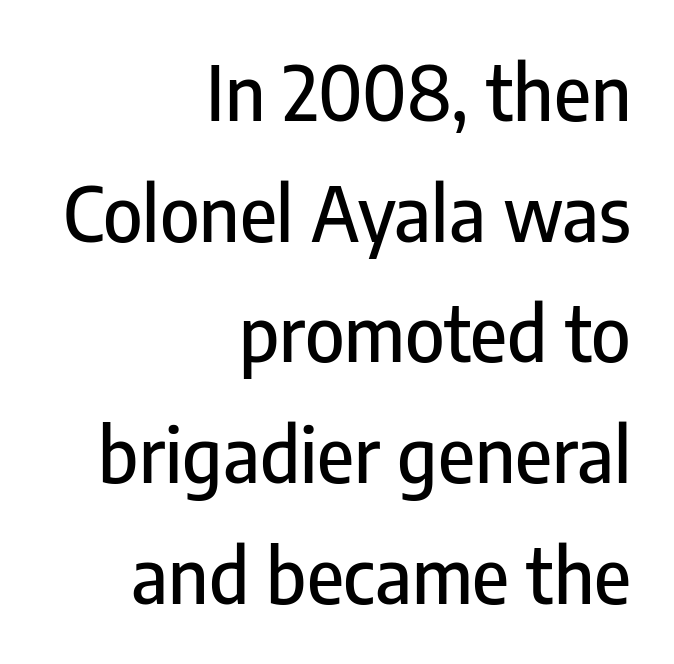
The image shows 75 px condensed sans-serif type, upright; set right-aligned, normal line spacing (1.61x), normal letter spacing, not underlined; low stroke contrast and a medium x-height.
